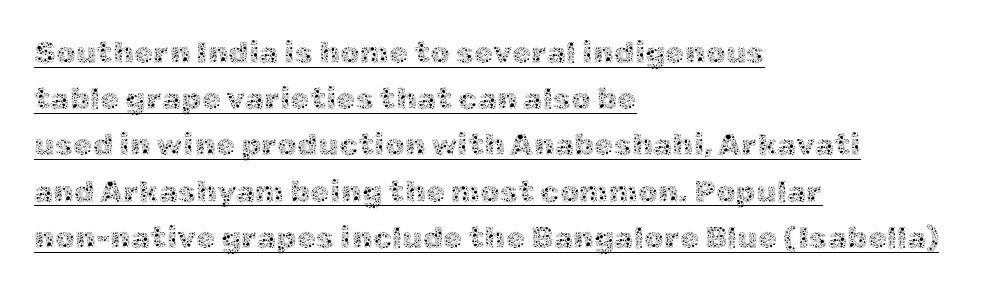
How would I describe the line gaps? Plain and ordinary. The font's upright variant was chosen for this text. Standard letterfit; no display-style spreading of the glyphs. Letters have the restrained weight of plain body copy at most. Each letter keeps its own natural width here, so spacing adapts to shape.
